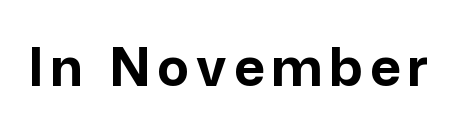
Character widths vary here, with narrow letters taking less room than wide ones. Ordinary non-slanted type is in use. Students, this is bold: see how much ink each stroke carries. Each letter's strokes conclude bluntly, with no projecting serifs.
